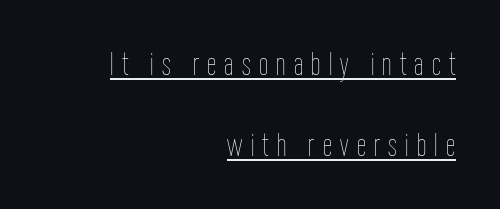
What stands out about the letter spacing? Its width — letters are far apart. Line spacing here is loose. In designer terms, the underline attribute is active on this setting. The setting favours the right margin, as signatures and pull-quotes sometimes do. This reads as an unemphasized weight, regular at the heaviest.
